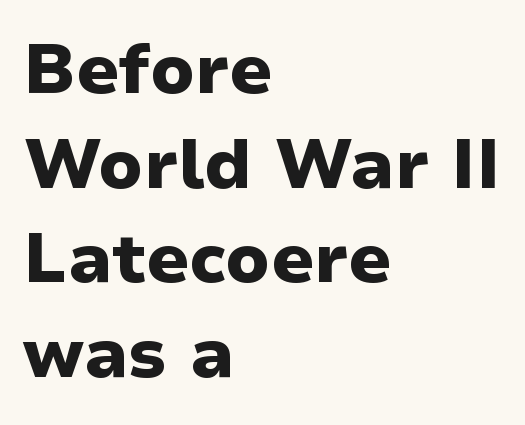
Q: Is the text bold? A: Yes.
Q: Is the text italic (slanted)? A: No, it is upright.
Q: Is the typeface a serif or a sans-serif typeface? A: Sans-serif.
Q: Is the text underlined? A: No.
Q: How is the paragraph aligned? A: Left-aligned.
Q: Is the spacing between letters normal or unusually wide? A: Normal.
Q: Is the spacing between lines tight, normal or loose? A: Normal.
Q: Width (condensed, normal, or wide)? A: Normal.
Q: Stroke contrast? A: Low.
Q: x-height? A: Medium.
Q: Monospaced? A: No.
